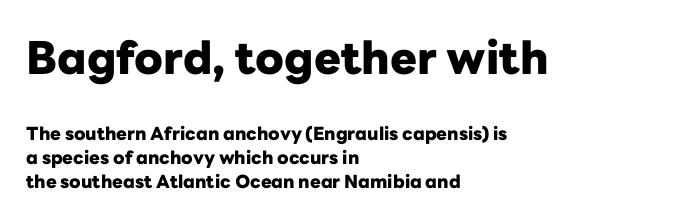
The image shows 45 px heavy sans-serif type, upright; set left-aligned, normal line spacing (1.32x), normal letter spacing, not underlined; the first (top) block is 2.5x larger; low stroke contrast and a medium x-height.
